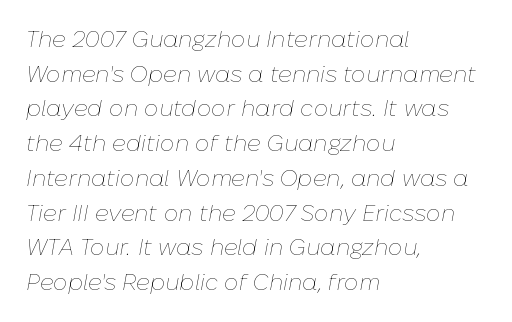
{"italic": "yes", "lean": "right", "slant_degrees": 10, "bold": "no", "underline": "no", "align": "left", "line_spacing": "normal", "line_spacing_ratio": 1.51, "letter_spacing": "normal", "letter_spacing_em": 0.0, "glyph_px": 23}
